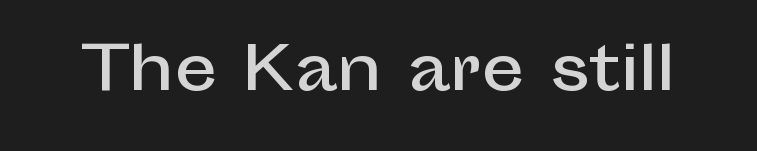
The tracking reads as untouched default to a designer's eye. What kind of face is this? One without serifs — a sans. In terms of posture, this sample is upright. Rule under the text: the space is simply empty. You could not count columns in this text — the font is proportionally spaced.
